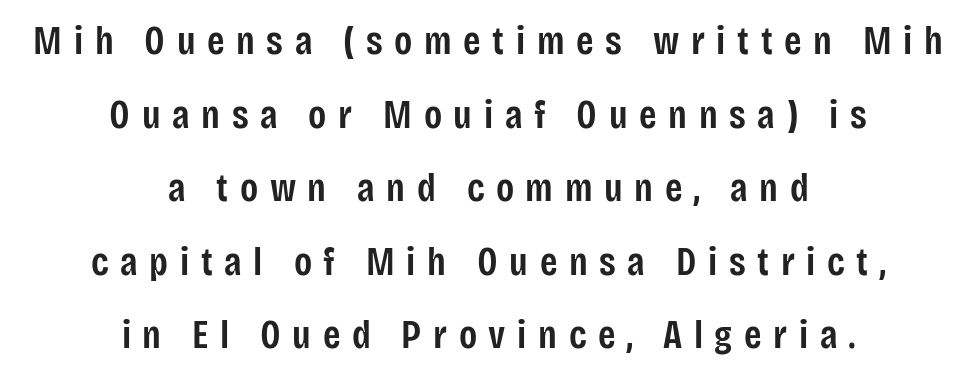
Q: Is the text bold? A: Semi-bold.
Q: Is the text italic (slanted)? A: No, it is upright.
Q: Is the typeface a serif or a sans-serif typeface? A: Sans-serif.
Q: Is the text underlined? A: No.
Q: How is the paragraph aligned? A: Centered.
Q: Is the spacing between letters normal or unusually wide? A: Unusually wide.
Q: Width (condensed, normal, or wide)? A: Condensed.
Q: Stroke contrast? A: Low.
Q: x-height? A: Large.
Q: Monospaced? A: No.
